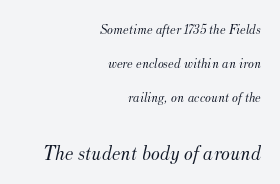
{"italic": "yes", "lean": "right", "slant_degrees": 12, "bold": "no", "underline": "no", "align": "right", "line_spacing": "loose", "line_spacing_ratio": 2.43, "letter_spacing": "normal", "letter_spacing_em": 0.0, "larger_block": "second", "size_ratio": 1.5, "glyph_px": 21}
